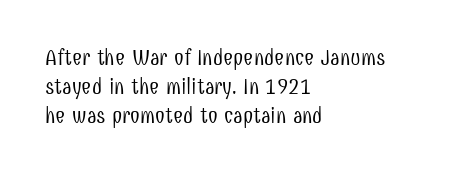
{"italic": "no", "bold": "no", "underline": "no", "align": "left", "line_spacing": "normal", "line_spacing_ratio": 1.32, "letter_spacing": "normal", "letter_spacing_em": 0.0, "glyph_px": 22}
